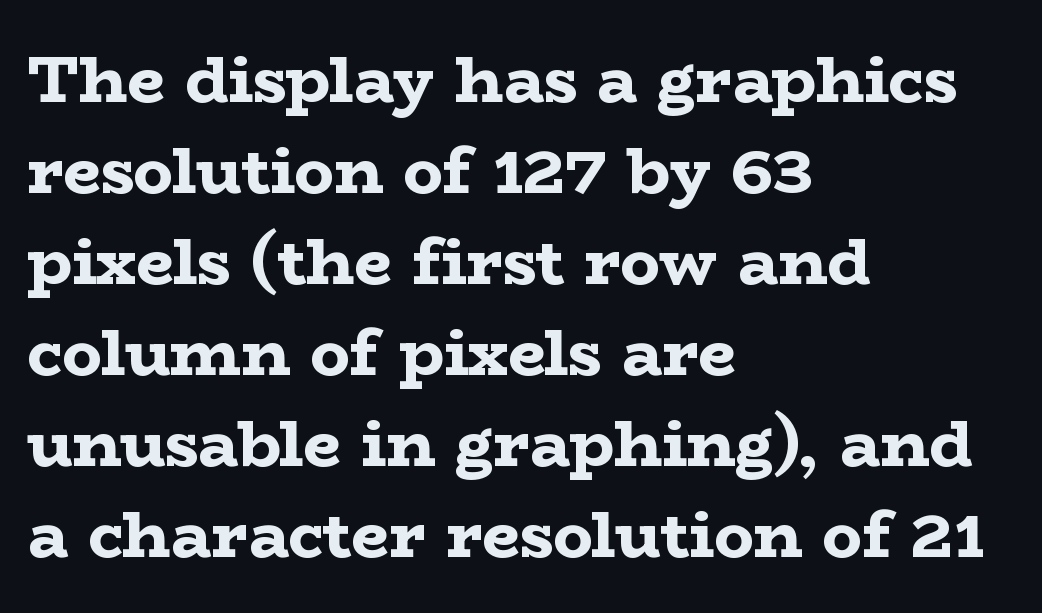
Q: Is the text bold? A: Yes.
Q: Is the text italic (slanted)? A: No, it is upright.
Q: Is the typeface a serif or a sans-serif typeface? A: Serif.
Q: Is the text underlined? A: No.
Q: How is the paragraph aligned? A: Left-aligned.
Q: Is the spacing between letters normal or unusually wide? A: Normal.
Q: Is the spacing between lines tight, normal or loose? A: Normal.
Q: Width (condensed, normal, or wide)? A: Wide.
Q: Stroke contrast? A: Low.
Q: x-height? A: Medium.
Q: Monospaced? A: No.
